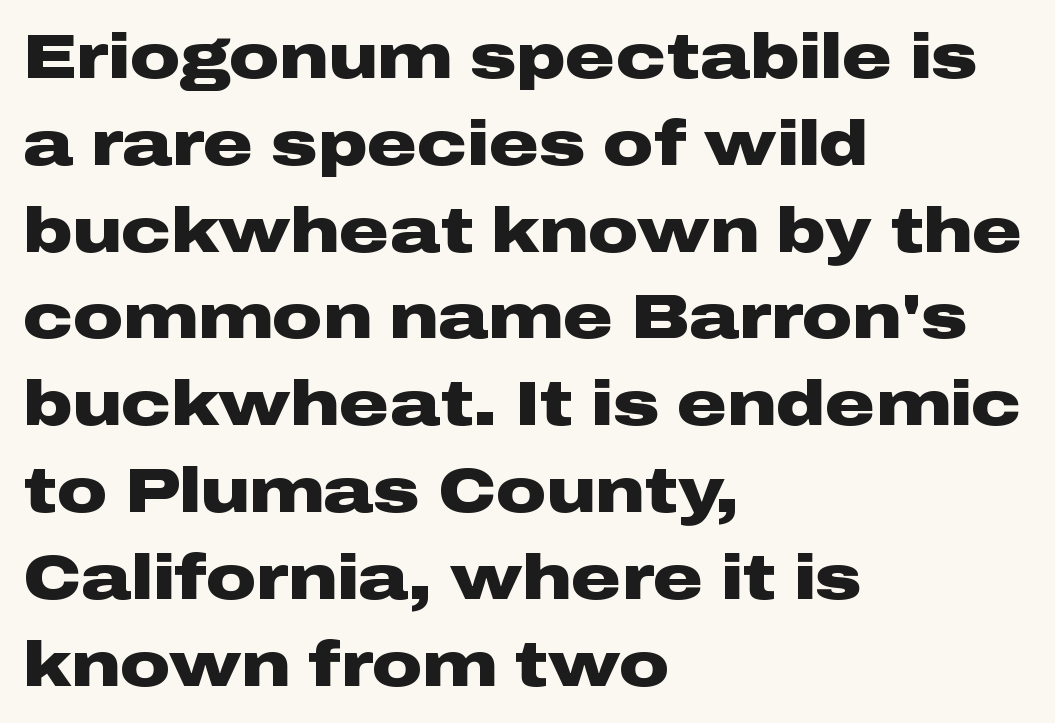
The image shows 62 px heavy, wide sans-serif type, upright; set left-aligned, normal line spacing (1.4x), normal letter spacing, not underlined; low stroke contrast and a medium x-height.
